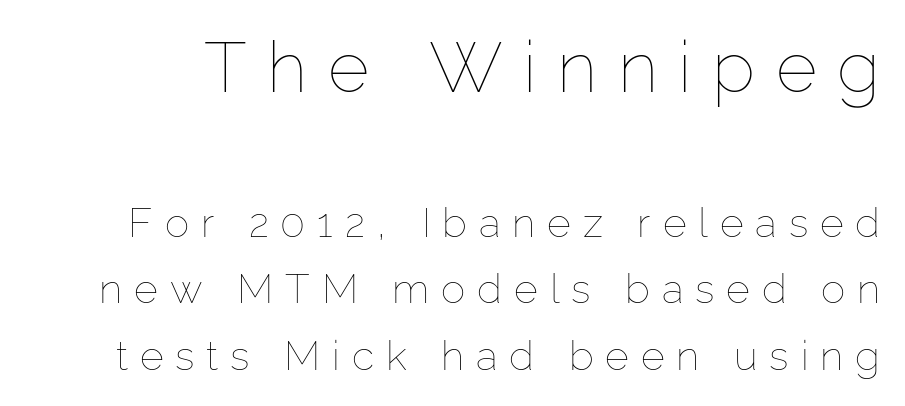
The image shows 71 px thin type, upright; set normal line spacing (1.63x), unusually wide letter spacing (+0.29 em), not underlined; the first (top) block is 1.73x larger; low stroke contrast and a medium x-height.
